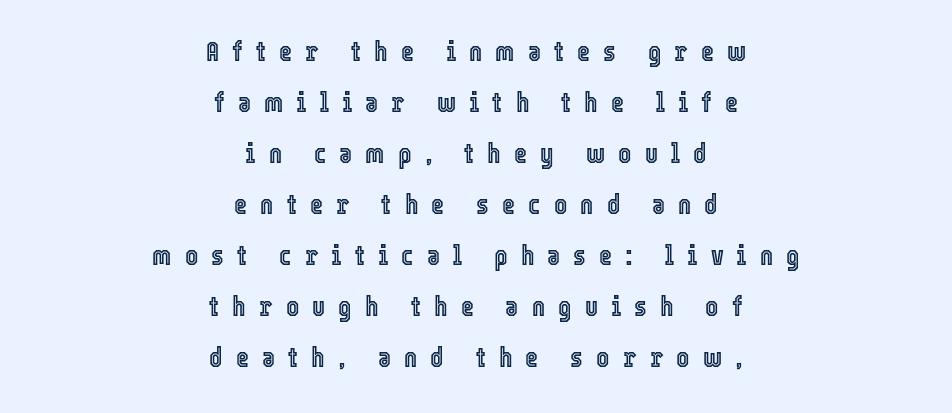
The image shows 28 px condensed type, upright; set centered, line spacing 1.82x, unusually wide letter spacing (+0.47 em), not underlined; a medium x-height.
